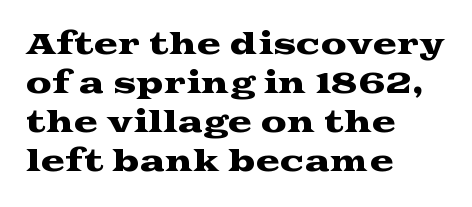
This rendering employs a face with finishing strokes, i.e., a serif. Here the designer chose a conventional face with non-uniform glyph widths. Words float on clear page, feet unadorned. The passage shown stacks its lines at a standard gap.
